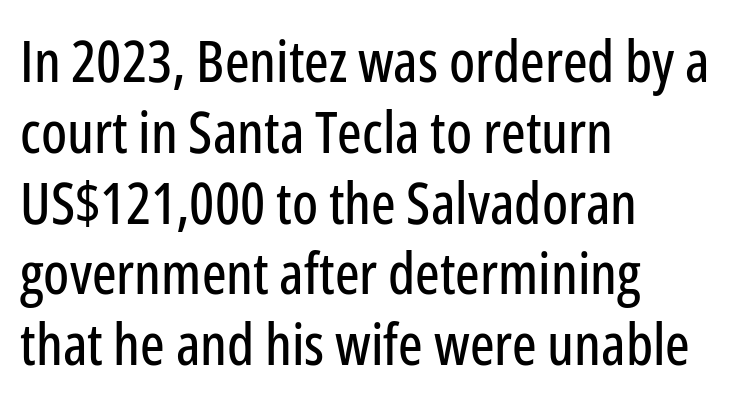
Q: Is the text italic (slanted)? A: No, it is upright.
Q: Is the typeface a serif or a sans-serif typeface? A: Sans-serif.
Q: Is the text underlined? A: No.
Q: How is the paragraph aligned? A: Left-aligned.
Q: Is the spacing between letters normal or unusually wide? A: Normal.
Q: Width (condensed, normal, or wide)? A: Condensed.
Q: Stroke contrast? A: Low.
Q: x-height? A: Medium.
Q: Monospaced? A: No.
